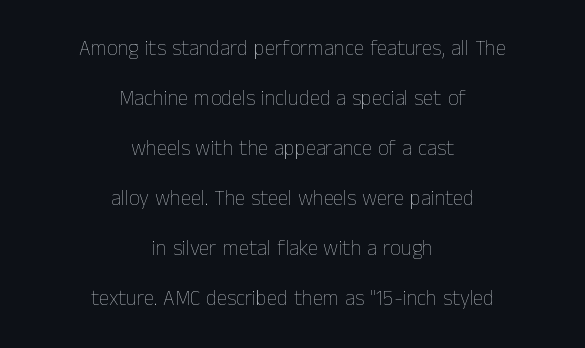
{"italic": "no", "bold": "no", "underline": "no", "align": "center", "line_spacing": "loose", "line_spacing_ratio": 2.38, "letter_spacing": "normal", "letter_spacing_em": 0.0, "glyph_px": 21}
